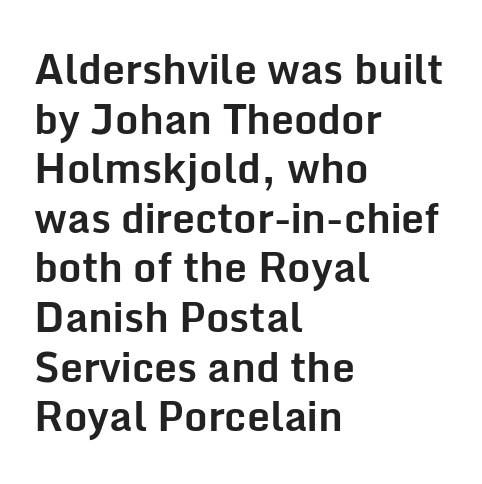
{"serif": "no", "italic": "no", "bold": "yes", "weight": "bold", "width": "normal", "stroke_contrast": "low", "x_height": "medium", "monospaced": "no", "underline": "no", "align": "left", "line_spacing_ratio": 1.21, "letter_spacing": "normal", "letter_spacing_em": 0.0, "glyph_px": 41}
